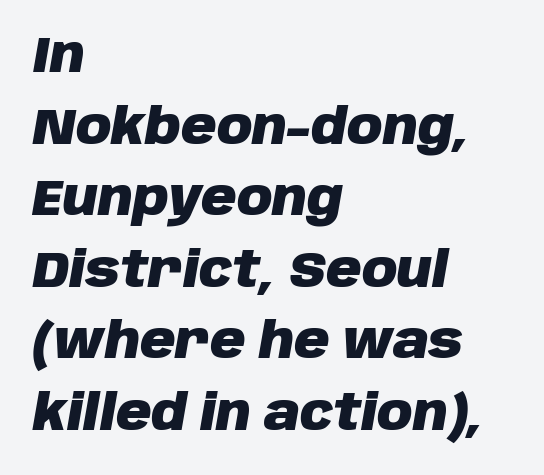
{"italic": "yes", "lean": "right", "slant_degrees": 10, "bold": "yes", "weight": "heavy", "width": "normal", "stroke_contrast": "low", "x_height": "large", "monospaced": "no", "underline": "no", "align": "left", "line_spacing": "normal", "line_spacing_ratio": 1.46, "letter_spacing": "normal", "letter_spacing_em": 0.0, "glyph_px": 49}
